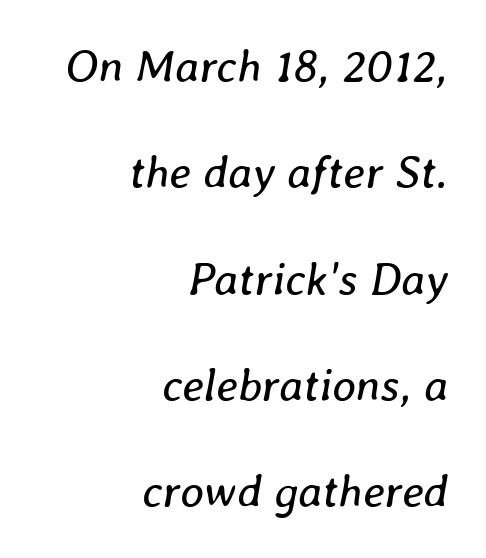
The image shows 46 px regular-weight type, italic (leaning right); set right-aligned, loose line spacing (2.31x), normal letter spacing, not underlined; low stroke contrast and a medium x-height.
